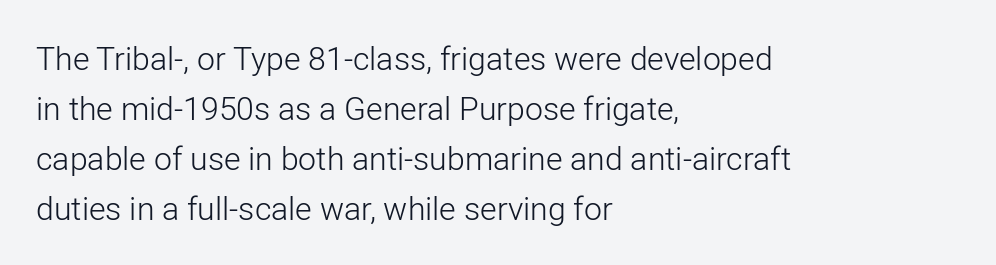
Q: Is the text bold? A: No.
Q: Is the text italic (slanted)? A: No, it is upright.
Q: Is the typeface a serif or a sans-serif typeface? A: Sans-serif.
Q: Is the text underlined? A: No.
Q: How is the paragraph aligned? A: Left-aligned.
Q: Is the spacing between letters normal or unusually wide? A: Normal.
Q: Is the spacing between lines tight, normal or loose? A: Normal.
Q: Width (condensed, normal, or wide)? A: Normal.
Q: Stroke contrast? A: Low.
Q: x-height? A: Medium.
Q: Monospaced? A: No.
